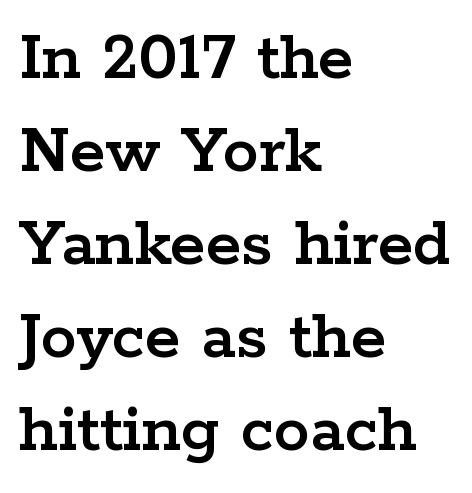
{"serif": "yes", "italic": "no", "width": "wide", "stroke_contrast": "low", "x_height": "medium", "monospaced": "no", "underline": "no", "align": "left", "line_spacing": "normal", "line_spacing_ratio": 1.29, "letter_spacing": "normal", "letter_spacing_em": 0.0, "glyph_px": 72}
